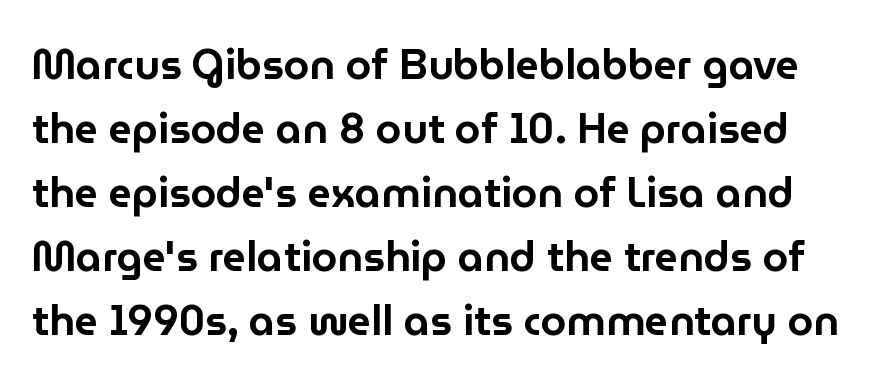
{"serif": "no", "italic": "no", "width": "normal", "stroke_contrast": "low", "x_height": "medium", "monospaced": "no", "underline": "no", "line_spacing": "normal", "line_spacing_ratio": 1.56, "letter_spacing": "normal", "letter_spacing_em": 0.0, "glyph_px": 41}
